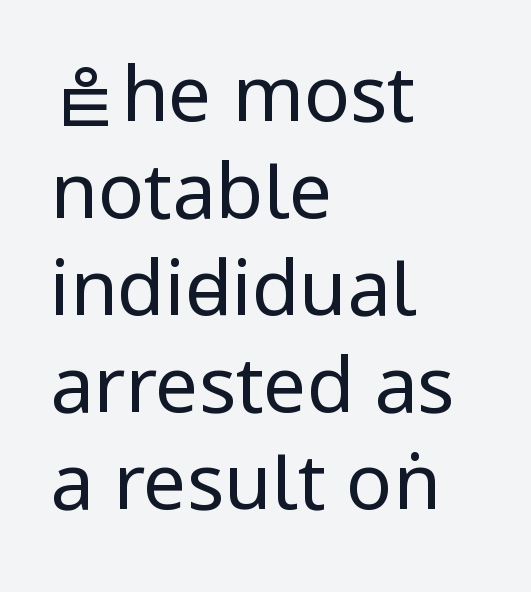
Q: Is the text bold? A: No.
Q: Is the text italic (slanted)? A: No, it is upright.
Q: Is the typeface a serif or a sans-serif typeface? A: Sans-serif.
Q: Is the text underlined? A: No.
Q: How is the paragraph aligned? A: Left-aligned.
Q: Is the spacing between letters normal or unusually wide? A: Normal.
Q: Is the spacing between lines tight, normal or loose? A: Normal.
Q: Width (condensed, normal, or wide)? A: Condensed.
Q: Stroke contrast? A: Low.
